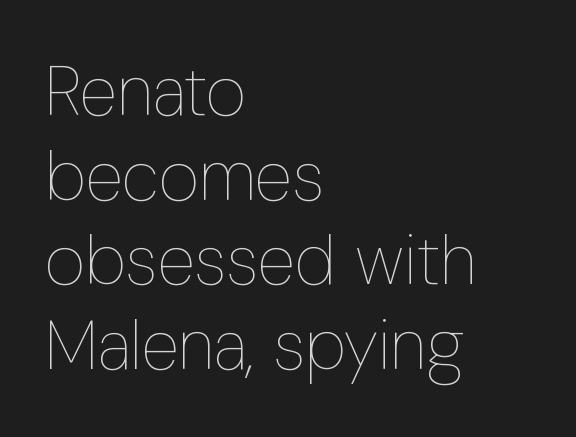
The ragged edge is on the right, which tells us the setting is flush left. Letter spacing: default. Caption: face not bold, strokes unweighted. Honestly, there is no underline to notice here at all. Do the characters align in a grid? No, the font is proportional.
